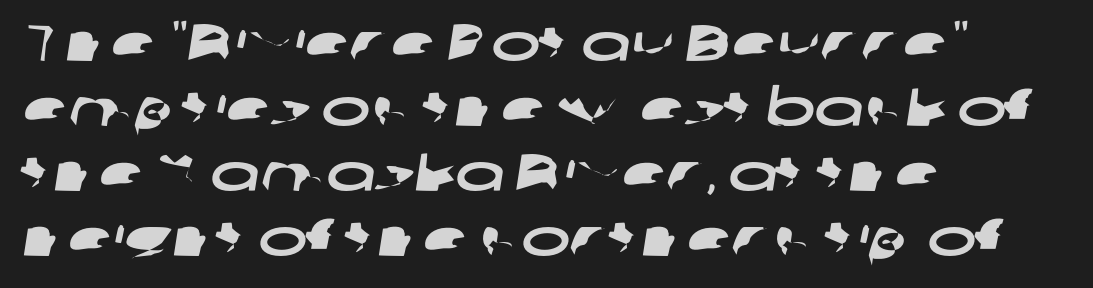
Q: Is the typeface a serif or a sans-serif typeface? A: Sans-serif.
Q: Is the text underlined? A: No.
Q: How is the paragraph aligned? A: Left-aligned.
Q: Is the spacing between letters normal or unusually wide? A: Normal.
Q: Is the spacing between lines tight, normal or loose? A: Normal.
Q: Width (condensed, normal, or wide)? A: Wide.
Q: Stroke contrast? A: Low.
Q: x-height? A: Medium.
Q: Monospaced? A: No.
